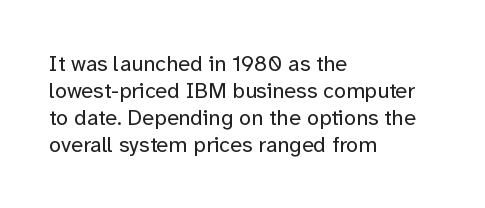
Q: Is the text bold? A: No.
Q: Is the text italic (slanted)? A: No, it is upright.
Q: Is the text underlined? A: No.
Q: How is the paragraph aligned? A: Left-aligned.
Q: Is the spacing between letters normal or unusually wide? A: Normal.
